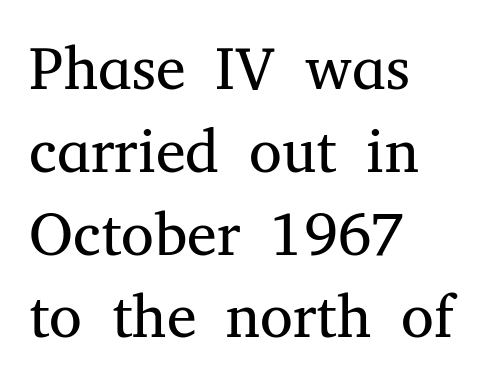
The image shows 60 px regular-weight serif type, upright; set left-aligned, normal line spacing (1.38x), normal letter spacing, not underlined; medium stroke contrast and a medium x-height.
